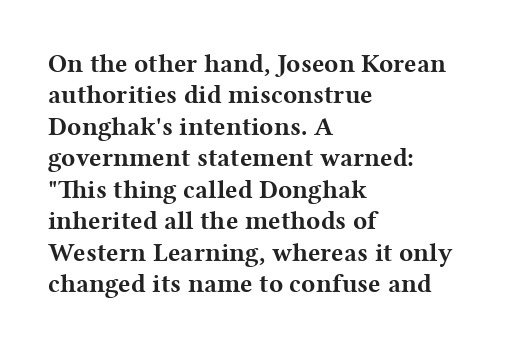
Q: Is the text bold? A: Yes.
Q: Is the text italic (slanted)? A: No, it is upright.
Q: Is the text underlined? A: No.
Q: How is the paragraph aligned? A: Left-aligned.
Q: Is the spacing between letters normal or unusually wide? A: Normal.
